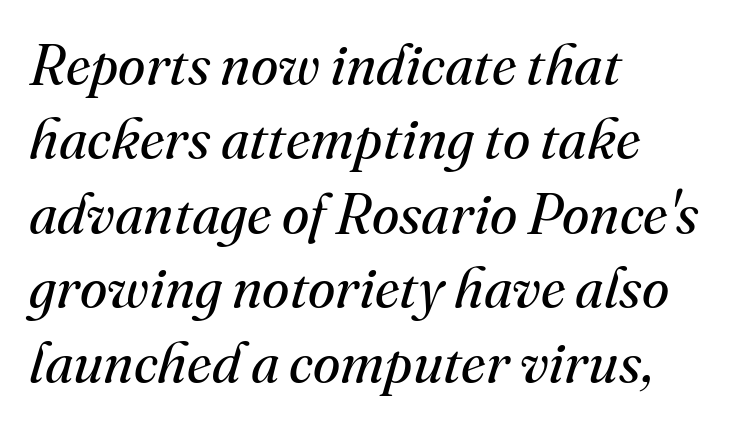
{"serif": "yes", "italic": "yes", "lean": "right", "slant_degrees": 16, "bold": "no", "weight": "regular", "width": "normal", "stroke_contrast": "medium", "x_height": "small", "monospaced": "no", "underline": "no", "align": "left", "line_spacing": "normal", "line_spacing_ratio": 1.33, "letter_spacing": "normal", "letter_spacing_em": 0.0, "glyph_px": 56}
